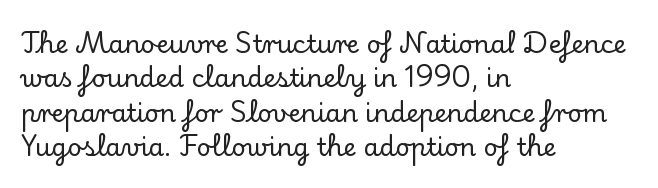
Style check: upright. All the whitespace from short lines collects on the right. Rule under the text: the space is simply empty. Leading matches the norm, producing a regular column.
